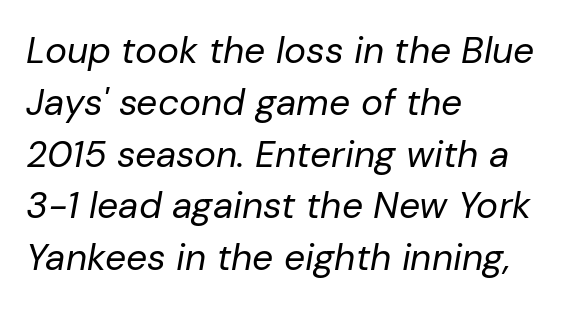
Q: Is the text bold? A: No.
Q: Is the text italic (slanted)? A: Yes, it leans right by about 10 degrees.
Q: Is the text underlined? A: No.
Q: How is the paragraph aligned? A: Left-aligned.
Q: Is the spacing between letters normal or unusually wide? A: Normal.
Q: Is the spacing between lines tight, normal or loose? A: Normal.
Q: Width (condensed, normal, or wide)? A: Normal.
Q: Stroke contrast? A: Low.
Q: x-height? A: Medium.
Q: Monospaced? A: No.
